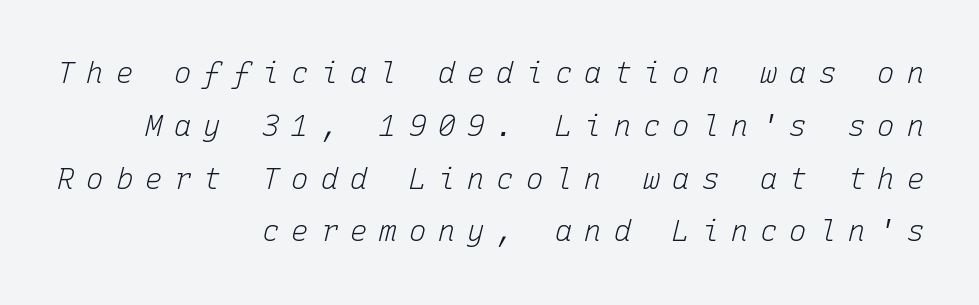
These glyphs show unthickened strokes, regular width or finer. The baseline area is clear. There's an unmistakable incline to the writing here. The lines in this sample share a right terminus and differ only in where they begin.
